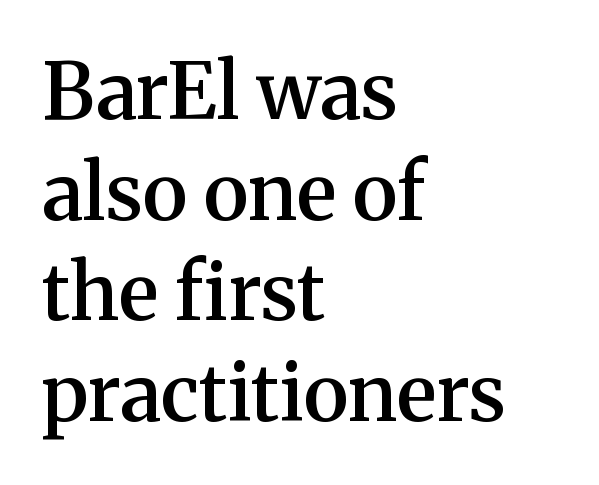
Q: Is the text bold? A: Semi-bold.
Q: Is the text italic (slanted)? A: No, it is upright.
Q: Is the typeface a serif or a sans-serif typeface? A: Serif.
Q: Is the text underlined? A: No.
Q: How is the paragraph aligned? A: Left-aligned.
Q: Is the spacing between letters normal or unusually wide? A: Normal.
Q: Is the spacing between lines tight, normal or loose? A: Normal.
Q: Width (condensed, normal, or wide)? A: Normal.
Q: Stroke contrast? A: Medium.
Q: x-height? A: Medium.
Q: Monospaced? A: No.
